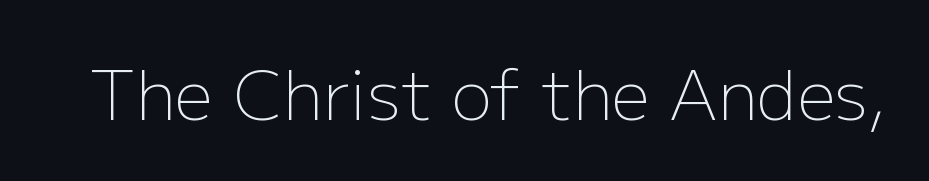
Q: Is the text bold? A: No.
Q: Is the text italic (slanted)? A: No, it is upright.
Q: Is the typeface a serif or a sans-serif typeface? A: Sans-serif.
Q: Is the text underlined? A: No.
Q: Is the spacing between letters normal or unusually wide? A: Normal.
Q: Width (condensed, normal, or wide)? A: Normal.
Q: Stroke contrast? A: Low.
Q: x-height? A: Medium.
Q: Monospaced? A: No.
